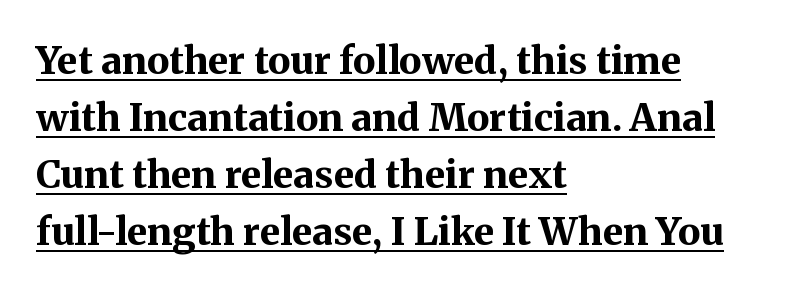
{"serif": "yes", "italic": "no", "bold": "yes", "weight": "bold", "width": "normal", "stroke_contrast": "medium", "x_height": "medium", "monospaced": "no", "underline": "yes", "align": "left", "line_spacing": "normal", "line_spacing_ratio": 1.5, "letter_spacing": "normal", "letter_spacing_em": 0.0, "glyph_px": 38}
